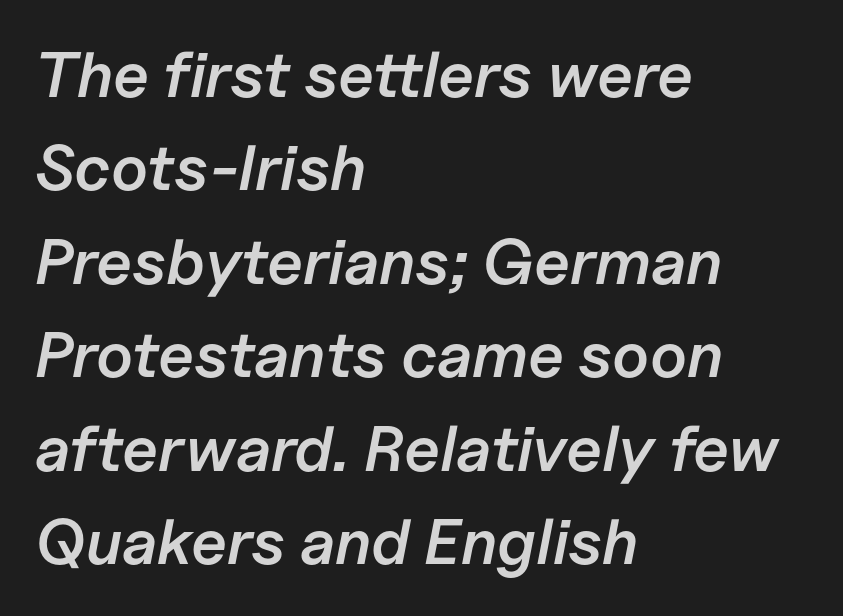
Q: Is the text bold? A: Semi-bold.
Q: Is the text italic (slanted)? A: Yes, it leans right by about 11 degrees.
Q: Is the text underlined? A: No.
Q: How is the paragraph aligned? A: Left-aligned.
Q: Is the spacing between letters normal or unusually wide? A: Normal.
Q: Is the spacing between lines tight, normal or loose? A: Normal.
Q: Width (condensed, normal, or wide)? A: Normal.
Q: Stroke contrast? A: Low.
Q: x-height? A: Medium.
Q: Monospaced? A: No.
